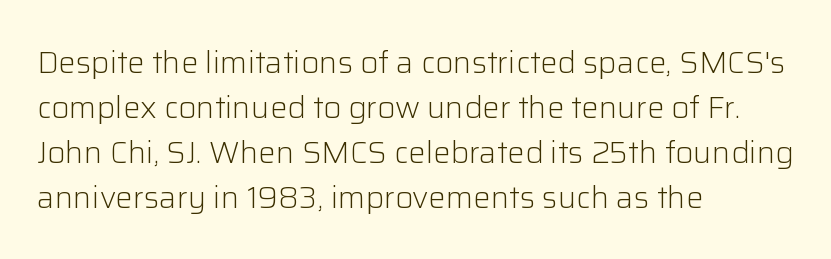
{"serif": "no", "italic": "no", "bold": "no", "weight": "light", "width": "normal", "stroke_contrast": "low", "x_height": "medium", "monospaced": "no", "underline": "no", "align": "left", "line_spacing": "normal", "line_spacing_ratio": 1.45, "letter_spacing": "normal", "letter_spacing_em": 0.0, "glyph_px": 31}
